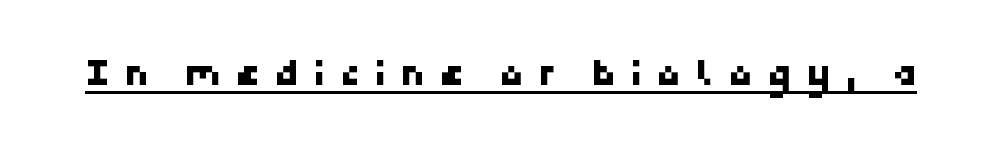
Q: Is the typeface a serif or a sans-serif typeface? A: Sans-serif.
Q: Is the text underlined? A: Yes.
Q: Is the spacing between letters normal or unusually wide? A: Unusually wide.
Q: Width (condensed, normal, or wide)? A: Normal.
Q: Stroke contrast? A: Low.
Q: x-height? A: Medium.
